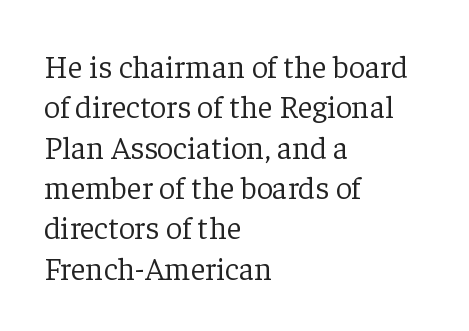
{"serif": "yes", "italic": "no", "bold": "no", "weight": "light", "width": "normal", "stroke_contrast": "low", "x_height": "medium", "monospaced": "no", "underline": "no", "align": "left", "line_spacing": "normal", "line_spacing_ratio": 1.26, "letter_spacing": "normal", "letter_spacing_em": 0.0, "glyph_px": 32}
